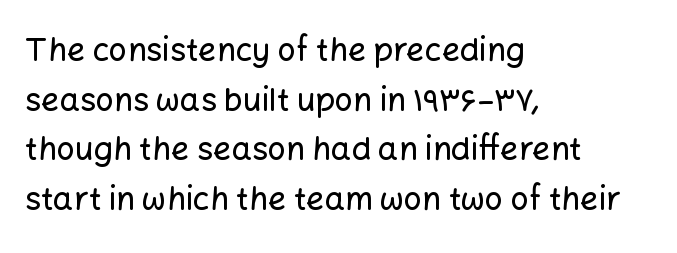
The image shows 32 px sans-serif type, upright; set left-aligned, normal line spacing (1.55x), normal letter spacing, not underlined; low stroke contrast and a medium x-height.
